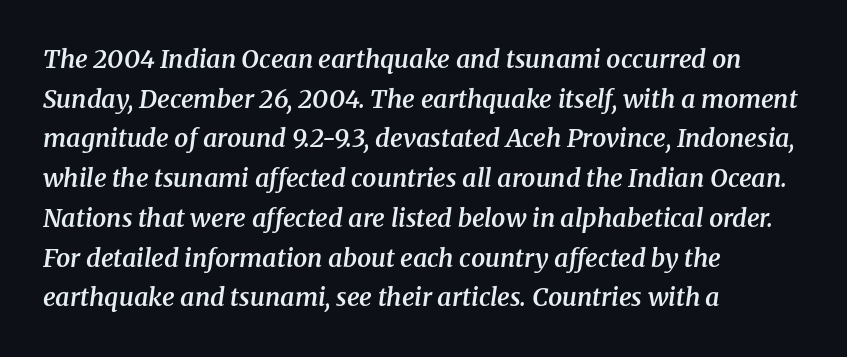
{"italic": "yes", "lean": "right", "slant_degrees": 8, "bold": "semi", "underline": "no", "align": "left", "line_spacing": "normal", "line_spacing_ratio": 1.59, "letter_spacing": "normal", "letter_spacing_em": 0.0, "glyph_px": 25}
